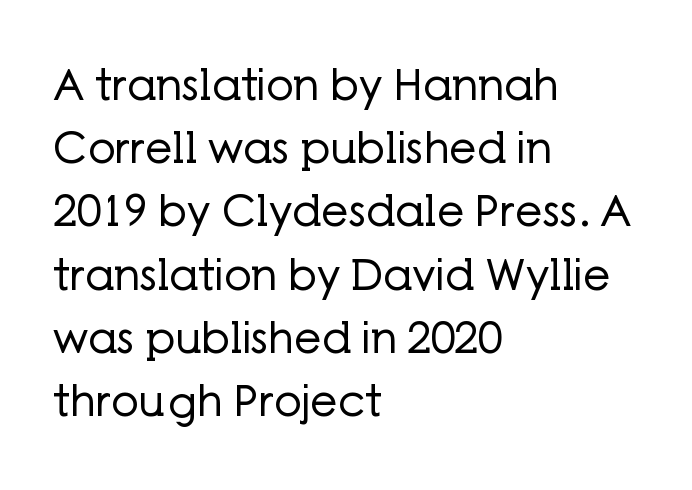
Q: Is the text bold? A: No.
Q: Is the text italic (slanted)? A: No, it is upright.
Q: Is the typeface a serif or a sans-serif typeface? A: Sans-serif.
Q: Is the text underlined? A: No.
Q: How is the paragraph aligned? A: Left-aligned.
Q: Is the spacing between letters normal or unusually wide? A: Normal.
Q: Is the spacing between lines tight, normal or loose? A: Normal.
Q: Width (condensed, normal, or wide)? A: Normal.
Q: Stroke contrast? A: Low.
Q: x-height? A: Medium.
Q: Monospaced? A: No.
